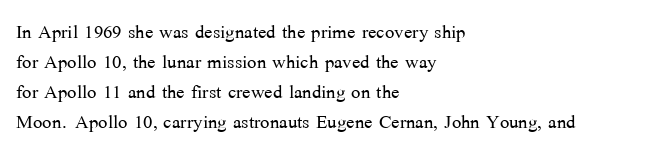
Q: Is the text bold? A: No.
Q: Is the text italic (slanted)? A: No, it is upright.
Q: Is the text underlined? A: No.
Q: How is the paragraph aligned? A: Left-aligned.
Q: Is the spacing between letters normal or unusually wide? A: Normal.
